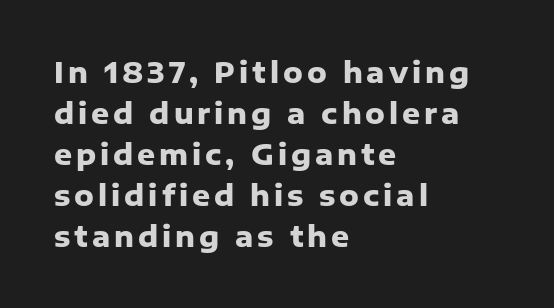
Think of a printed novel: that variable character pitch is what you see here. The foot of each line stays bare and open. Each line starts at the same left margin while the right side varies. It's the straight-up-and-down kind of type. Line spacing here is normal.
